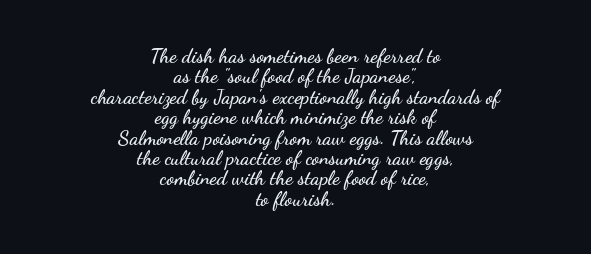
The image shows 20 px text type; set centered, tight line spacing (1.02x), normal letter spacing, not underlined.
